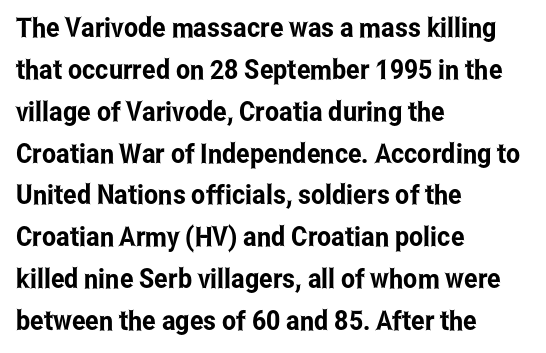
Decoration check: the copy has no underline. You can tell it's not italic because the verticals are truly vertical. Is the letter spacing exaggerated? No — it looks like the ordinary default. A classic flush-left, rag-right setting is used for this passage. Baseline-to-baseline distance is the conventional proportion of letter height.
